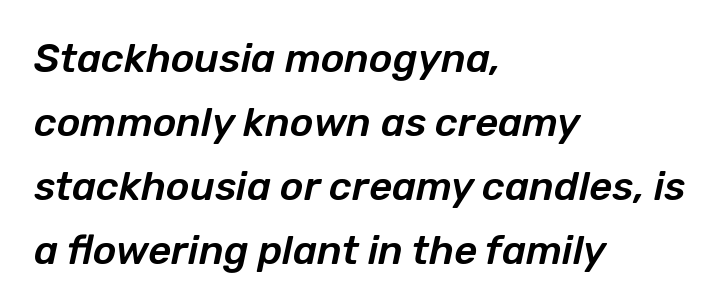
The image shows 40 px text type, italic (leaning right); set left-aligned, normal line spacing (1.6x), normal letter spacing, not underlined; low stroke contrast and a medium x-height.
